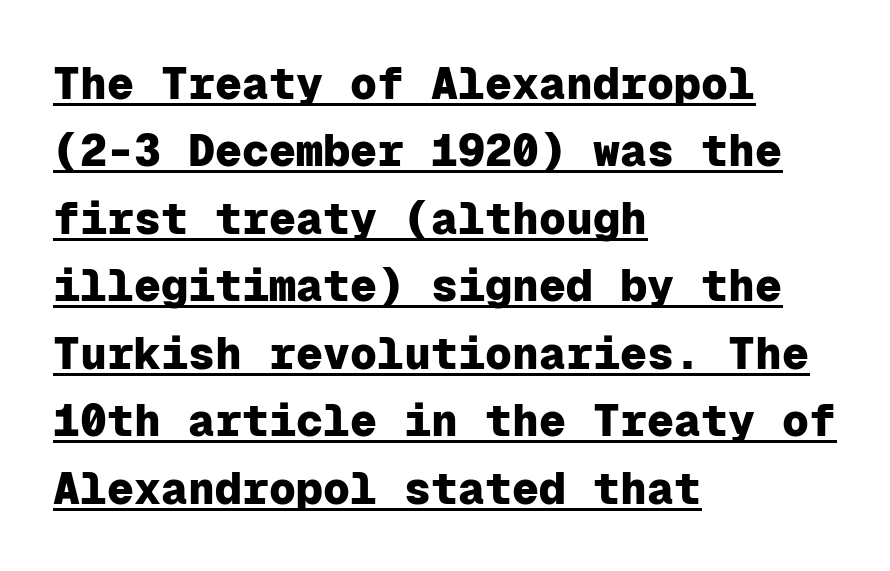
{"serif": "no", "italic": "no", "bold": "yes", "weight": "heavy", "width": "normal", "stroke_contrast": "low", "x_height": "medium", "monospaced": "yes", "underline": "yes", "align": "left", "line_spacing": "normal", "line_spacing_ratio": 1.5, "letter_spacing": "normal", "letter_spacing_em": 0.0, "glyph_px": 45}
